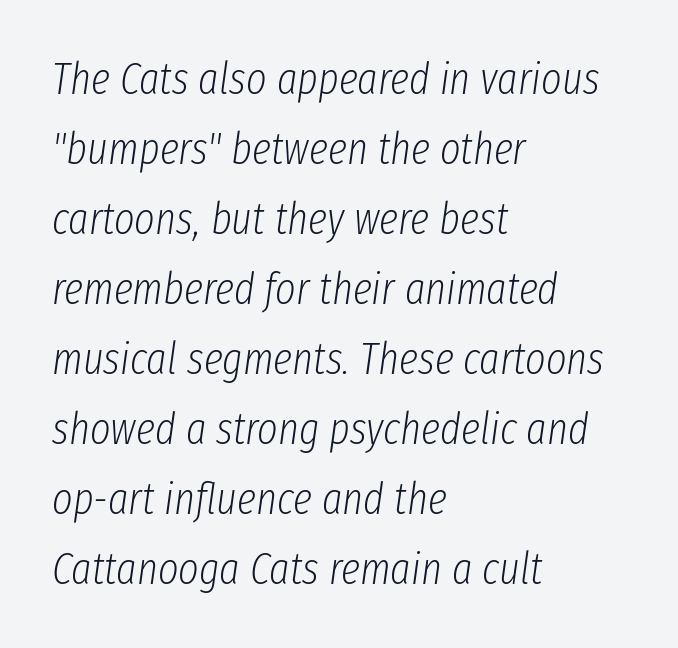
The image shows 44 px light, condensed type, italic (leaning right); set left-aligned, normal line spacing (1.59x), normal letter spacing, not underlined; low stroke contrast and a medium x-height.
